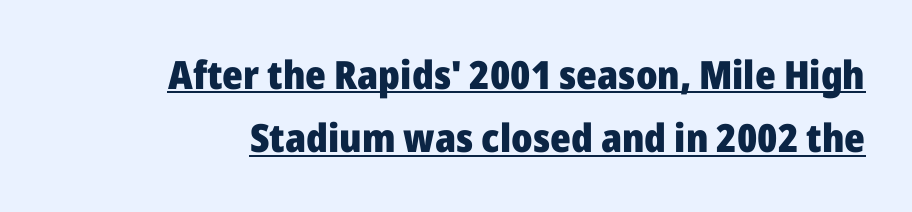
{"serif": "no", "italic": "no", "bold": "yes", "weight": "heavy", "width": "normal", "stroke_contrast": "low", "x_height": "medium", "monospaced": "no", "underline": "yes", "line_spacing": "normal", "line_spacing_ratio": 1.62, "letter_spacing": "normal", "letter_spacing_em": 0.0, "glyph_px": 39}
